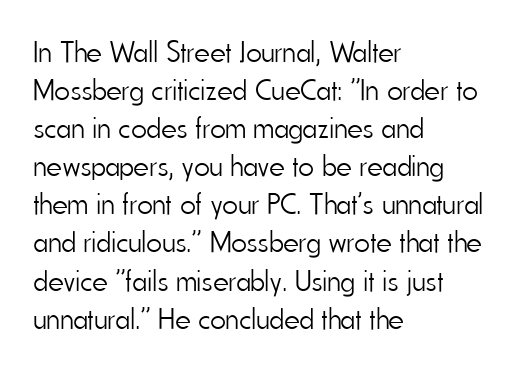
The passage shown stacks its lines at a standard gap. Line starts are locked; line ends wander. If you drew a line through each stem, it would be perfectly vertical. Descenders are the only things crossing below the line. Stems and bowls with no extra thickness — not bold.
